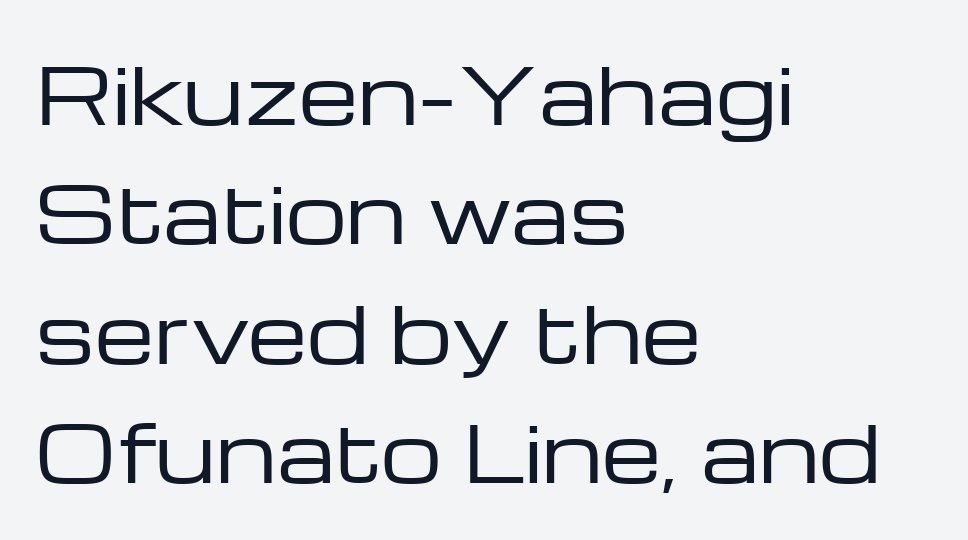
Q: Is the text bold? A: No.
Q: Is the text italic (slanted)? A: No, it is upright.
Q: Is the typeface a serif or a sans-serif typeface? A: Sans-serif.
Q: Is the text underlined? A: No.
Q: How is the paragraph aligned? A: Left-aligned.
Q: Is the spacing between letters normal or unusually wide? A: Normal.
Q: Is the spacing between lines tight, normal or loose? A: Normal.
Q: Width (condensed, normal, or wide)? A: Wide.
Q: Stroke contrast? A: Low.
Q: x-height? A: Medium.
Q: Monospaced? A: No.
